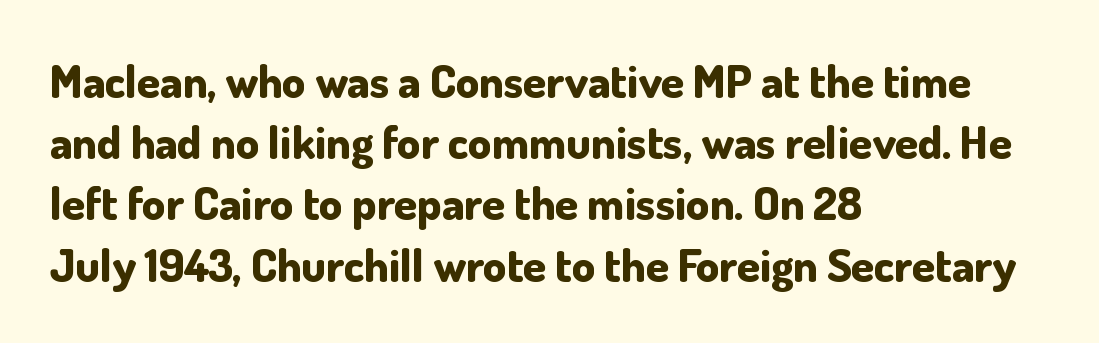
Q: Is the text bold? A: Yes.
Q: Is the text italic (slanted)? A: No, it is upright.
Q: Is the typeface a serif or a sans-serif typeface? A: Sans-serif.
Q: Is the text underlined? A: No.
Q: How is the paragraph aligned? A: Left-aligned.
Q: Is the spacing between letters normal or unusually wide? A: Normal.
Q: Is the spacing between lines tight, normal or loose? A: Normal.
Q: Width (condensed, normal, or wide)? A: Normal.
Q: Stroke contrast? A: Low.
Q: x-height? A: Small.
Q: Monospaced? A: No.
